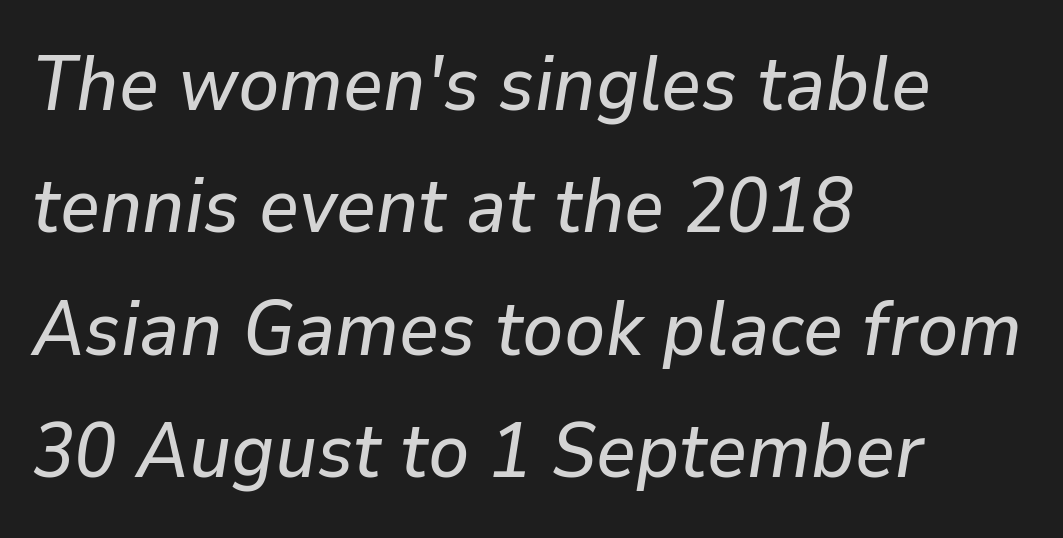
Horizontal bands of white between lines are of average thickness. Looks like regular typesetting: each glyph gets only the width it needs. Just letters on the line, the space beneath them empty. The passage shown has conventional tracking throughout. The ragged edge is on the right, which tells us the setting is flush left. The letters are slanted; this is an italic face.
